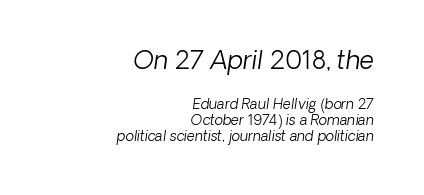
Tracking here is standard; glyphs follow each other at the usual distance. Characters are canted at an angle relative to the baseline's perpendicular. These lines stack with their right ends in a neat column. The letterforms sit at book weight or below. Larger block? The one above; the one below is distinctly smaller.
